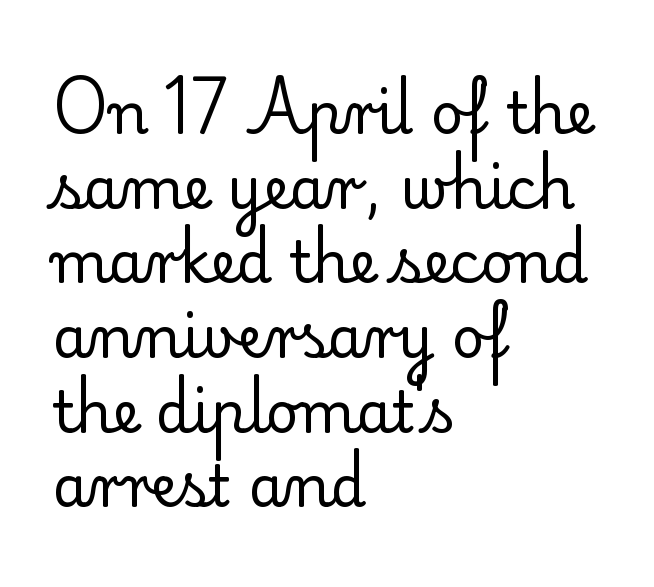
{"serif": "yes", "italic": "no", "bold": "no", "weight": "regular", "width": "normal", "stroke_contrast": "low", "x_height": "small", "monospaced": "no", "underline": "no", "align": "left", "line_spacing": "normal", "line_spacing_ratio": 1.31, "letter_spacing": "normal", "letter_spacing_em": 0.0, "glyph_px": 57}
